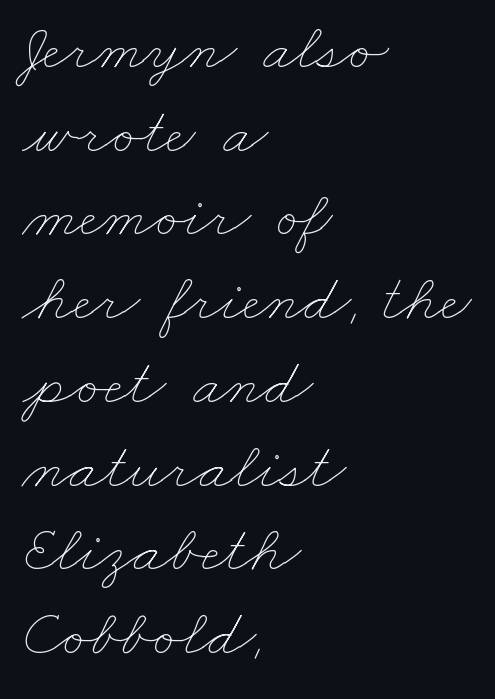
Short note: letters normally spaced. A normal amount of white space separates one row of letters from the next. Stroke mass is kept to a normal reading level or below. These lines are set flush left with a ragged right edge. No word sits above an underline. A typesetter would call this proportional, since set widths differ per character.
